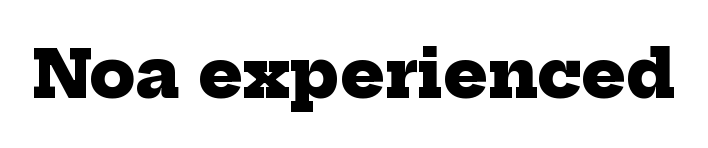
{"serif": "yes", "bold": "yes", "weight": "heavy", "width": "normal", "stroke_contrast": "low", "x_height": "medium", "monospaced": "no", "underline": "no", "letter_spacing": "normal", "letter_spacing_em": 0.0, "glyph_px": 66}
